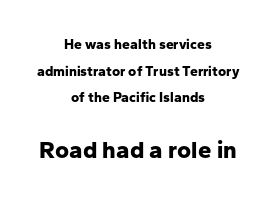
Q: Is the text bold? A: Yes.
Q: Is the text italic (slanted)? A: No, it is upright.
Q: Is the text underlined? A: No.
Q: How is the paragraph aligned? A: Centered.
Q: Is the spacing between letters normal or unusually wide? A: Normal.
Q: Is the spacing between lines tight, normal or loose? A: Loose.
Q: Which block of text is set in a larger size, the first (top) or the second (bottom)? A: The second (bottom) one.
